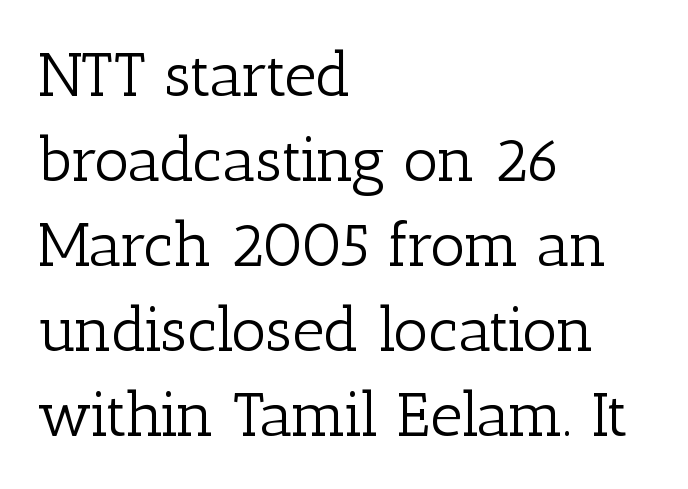
The image shows 62 px light serif type, upright; set left-aligned, normal line spacing (1.37x), normal letter spacing, not underlined; low stroke contrast and a medium x-height.
